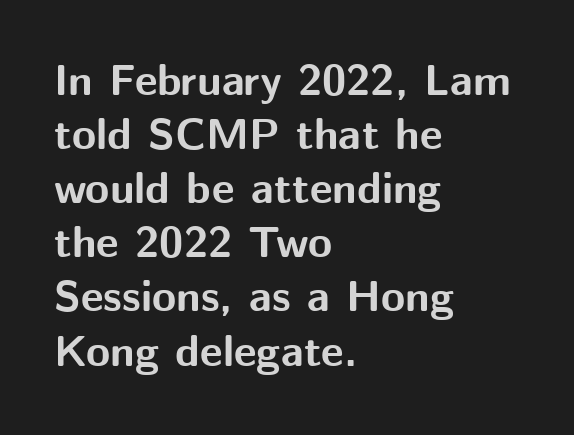
Weight check: bold — yes, fully. Classification — sans serif. Proportional: the letters do not fall into vertical columns. Designer's note — italics off, roman on. The glyphs are unaccompanied by any horizontal stroke below them. The lines in this sample share a left origin and differ only in where they stop.
